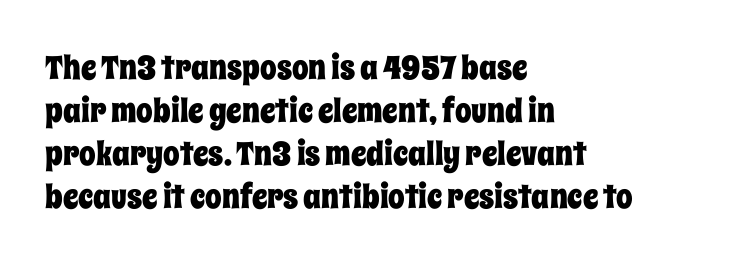
{"italic": "no", "width": "condensed", "stroke_contrast": "low", "x_height": "large", "monospaced": "no", "underline": "no", "align": "left", "line_spacing": "normal", "line_spacing_ratio": 1.3, "letter_spacing": "normal", "letter_spacing_em": 0.0, "glyph_px": 33}
